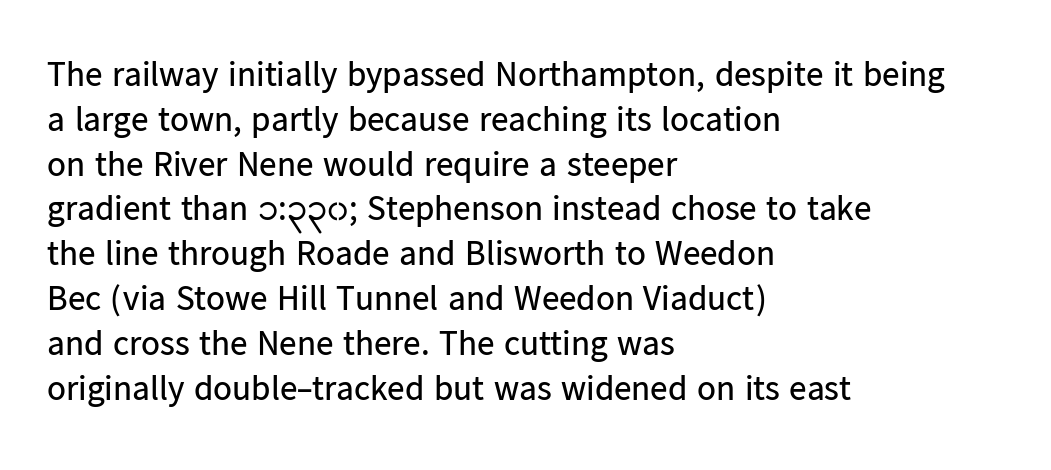
Alignment: flush left. Clear beneath every line of the passage. Posture: straight, roman, zero tilt. This reads as an unemphasized weight, regular at the heaviest. A typesetter would label this face a sans. Honestly, the letter spacing is just normal — you wouldn't notice it.
